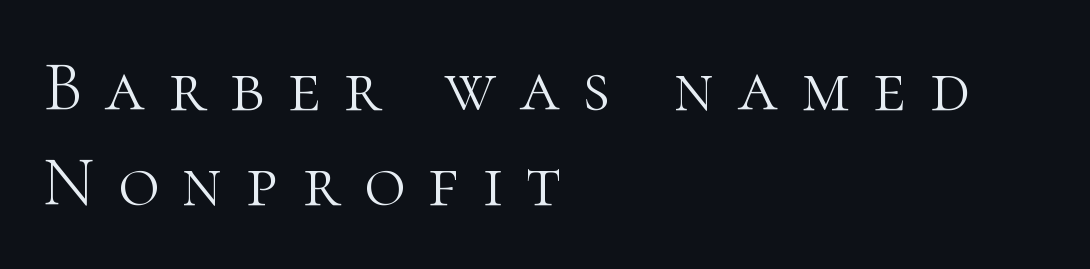
{"serif": "yes", "italic": "no", "bold": "no", "weight": "light", "width": "normal", "stroke_contrast": "high", "x_height": "medium", "monospaced": "no", "underline": "no", "align": "left", "line_spacing": "normal", "line_spacing_ratio": 1.34, "letter_spacing": "wide", "letter_spacing_em": 0.33, "glyph_px": 71}
